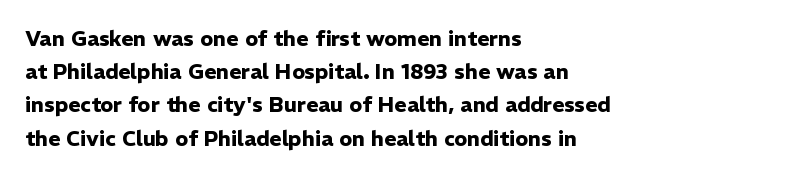
The font is running at its bold setting. Letters rest on an invisible, unmarked baseline. Students, note that the glyphs here touch the page at normal intervals. The rendering anchors every line to the left-hand side.
